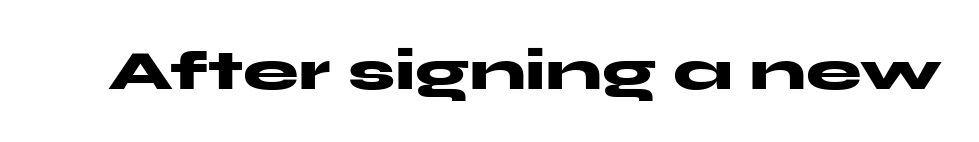
Upright lettering throughout. Characters follow at the spacing the type designer built in. Each row of text sits above clean, open space. Each letter keeps its own natural width here, so spacing adapts to shape.
